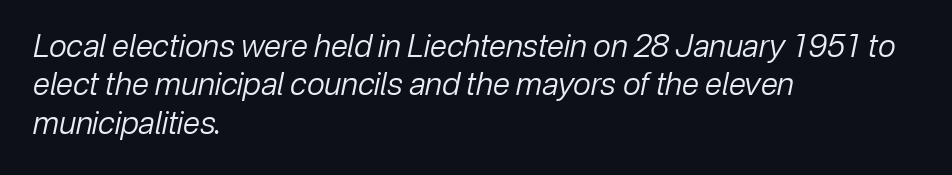
Q: Is the text bold? A: No.
Q: Is the text italic (slanted)? A: Yes, it leans right by about 12 degrees.
Q: Is the text underlined? A: No.
Q: How is the paragraph aligned? A: Left-aligned.
Q: Is the spacing between letters normal or unusually wide? A: Normal.
Q: Width (condensed, normal, or wide)? A: Normal.
Q: Stroke contrast? A: Low.
Q: x-height? A: Medium.
Q: Monospaced? A: No.
